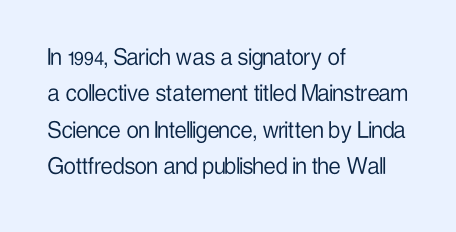
{"italic": "no", "bold": "no", "underline": "no", "align": "left", "line_spacing": "normal", "line_spacing_ratio": 1.35, "letter_spacing": "normal", "letter_spacing_em": 0.0, "glyph_px": 27}
